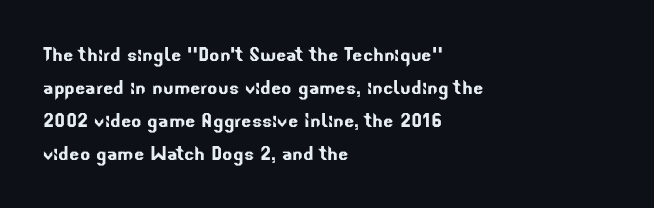
Honestly, there is no underline to notice here at all. The lines in this sample share a left origin and differ only in where they stop. The passage shown has conventional tracking throughout. Interline gaps are of average width in this sample.
